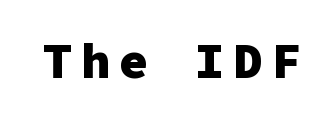
Q: Is the text bold? A: Yes.
Q: Is the text italic (slanted)? A: No, it is upright.
Q: Is the typeface a serif or a sans-serif typeface? A: Sans-serif.
Q: Is the text underlined? A: No.
Q: Width (condensed, normal, or wide)? A: Normal.
Q: Stroke contrast? A: Low.
Q: x-height? A: Medium.
Q: Monospaced? A: Yes.
